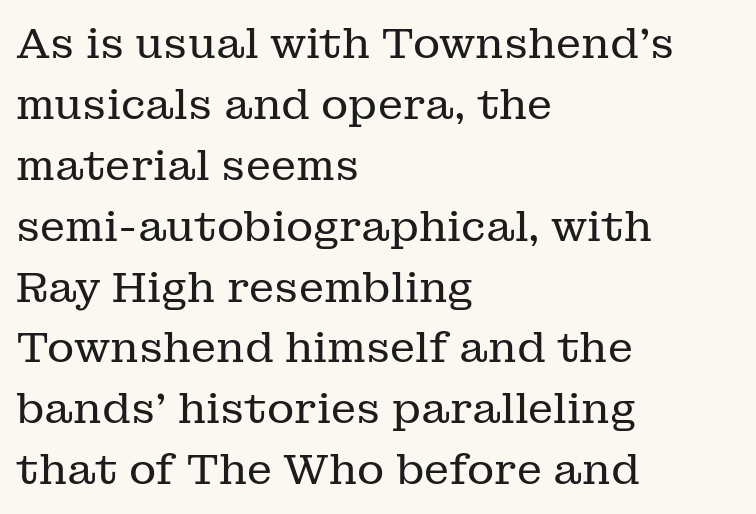
{"serif": "yes", "italic": "no", "bold": "no", "weight": "regular", "width": "normal", "stroke_contrast": "low", "x_height": "medium", "monospaced": "no", "underline": "no", "align": "left", "line_spacing": "normal", "line_spacing_ratio": 1.45, "letter_spacing": "normal", "letter_spacing_em": 0.0, "glyph_px": 42}
